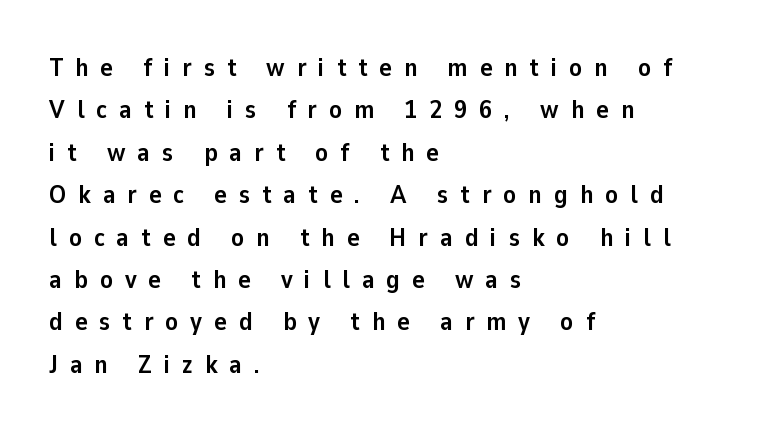
The image shows 26 px bold type, upright; set left-aligned, normal line spacing (1.63x), unusually wide letter spacing (+0.46 em), not underlined.
